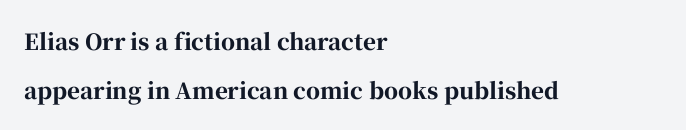
The lines are quadded left. Unmarked baselines from the first word to the last. Heavy, bold letterforms. Rows of type keep a wide berth in the vertical direction. Honestly, the letter spacing is just normal — you wouldn't notice it.
